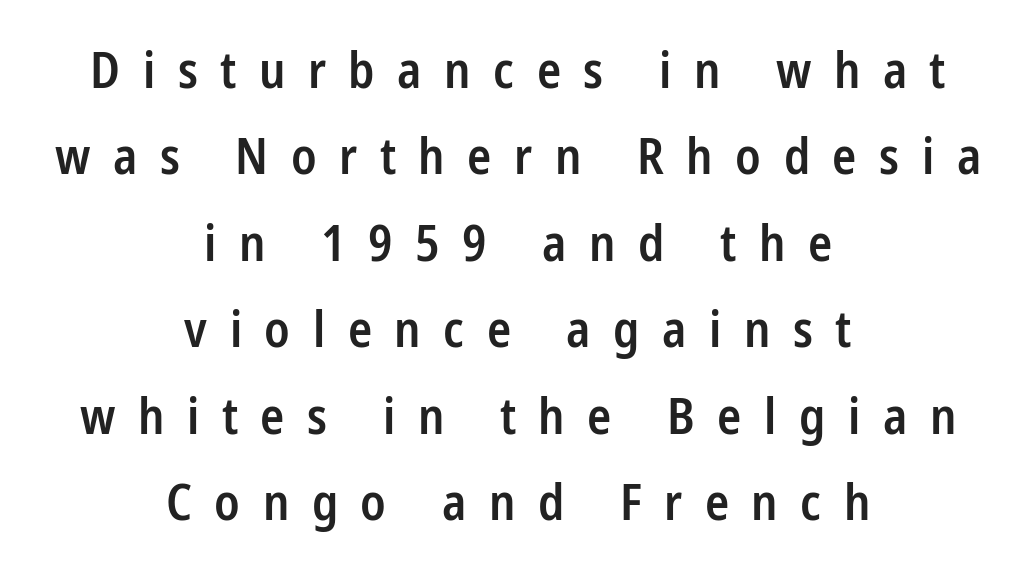
Q: Is the text bold? A: Semi-bold.
Q: Is the text italic (slanted)? A: No, it is upright.
Q: Is the typeface a serif or a sans-serif typeface? A: Sans-serif.
Q: Is the text underlined? A: No.
Q: How is the paragraph aligned? A: Centered.
Q: Is the spacing between letters normal or unusually wide? A: Unusually wide.
Q: Width (condensed, normal, or wide)? A: Condensed.
Q: Stroke contrast? A: Low.
Q: x-height? A: Medium.
Q: Monospaced? A: No.
